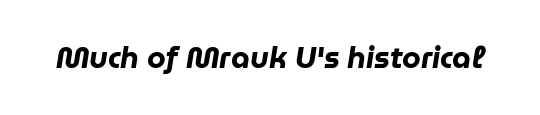
Summary of weight: heavy, a full bold. Looks like regular typesetting: each glyph gets only the width it needs. Compared with typical body copy, the letter spacing here is the same. Check the space under the baseline: it is left empty.
